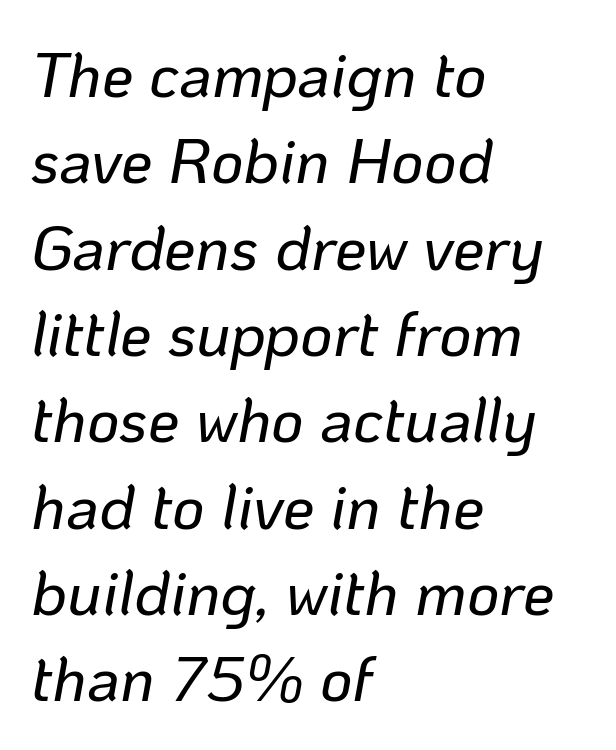
Here the designer chose a conventional face with non-uniform glyph widths. Style check: oblique. Descender tails drop into unmarked territory. Here the glyphs are tracked normally, forming tight word shapes. The text block is weighted toward the left margin, trailing off unevenly rightward.
